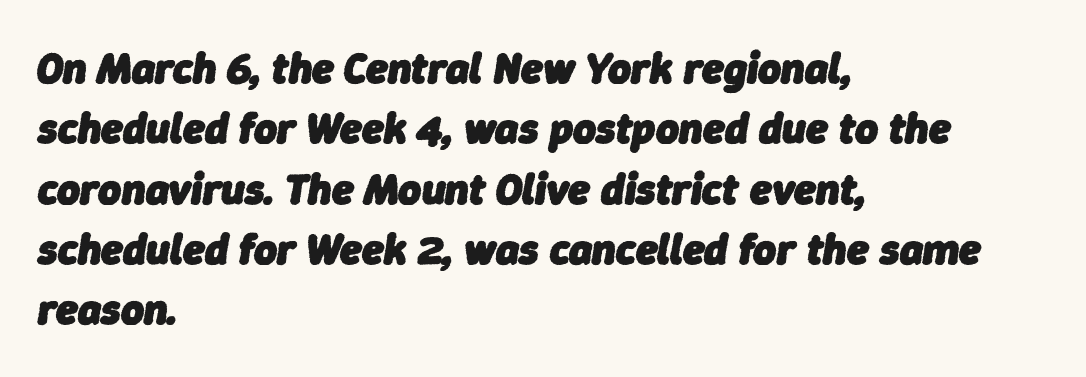
Q: Is the text bold? A: Yes.
Q: Is the text italic (slanted)? A: Yes, it leans right by about 9 degrees.
Q: Is the text underlined? A: No.
Q: How is the paragraph aligned? A: Left-aligned.
Q: Is the spacing between letters normal or unusually wide? A: Normal.
Q: Is the spacing between lines tight, normal or loose? A: Normal.
Q: Width (condensed, normal, or wide)? A: Normal.
Q: Stroke contrast? A: Low.
Q: x-height? A: Medium.
Q: Monospaced? A: No.
